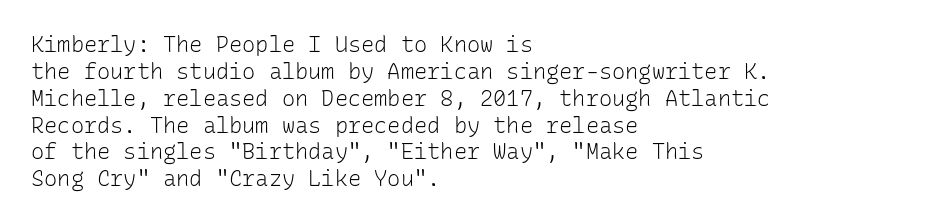
The image shows 22 px text type, upright; set left-aligned, line spacing 1.22x, normal letter spacing, not underlined.
